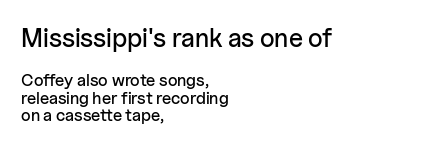
Quick note: interline space is minimal. Ascenders rise straight up at ninety degrees. The passage is arranged the way most books set body copy — flush left. Whoever set this made the first block the dominant, larger element.
